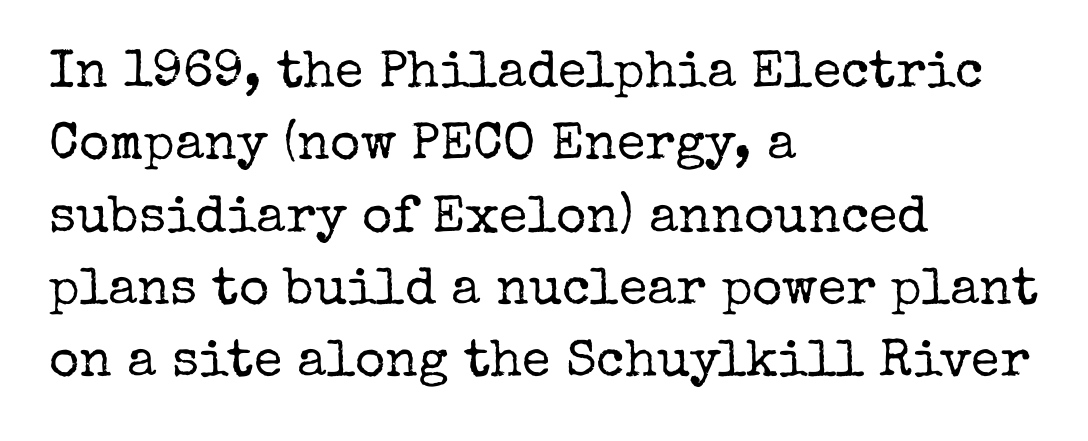
What stands out about the letter spacing? Nothing — it is the standard amount. Underline: absent. A typesetter would call this proportional, since set widths differ per character. The letters look calm and open, with moderate or lighter stems.
